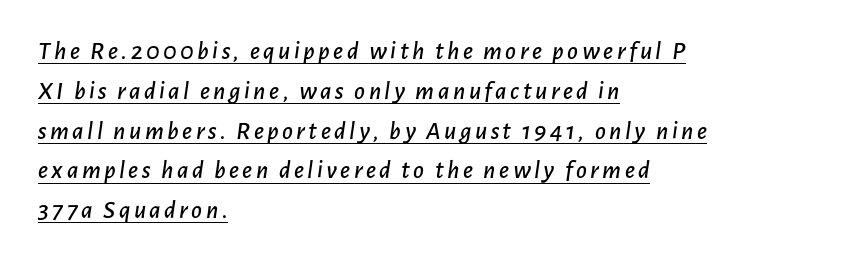
A normal amount of white space separates one row of letters from the next. Short and long lines alike share a common starting point at left. Compared with ordinary roman type, these characters are visibly tilted. Students, observe the line beneath the letters — that is underlining.
